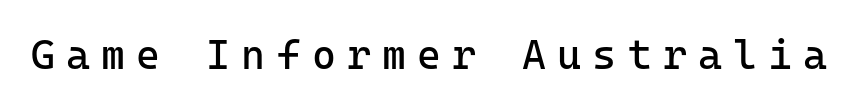
{"serif": "no", "italic": "no", "bold": "no", "weight": "regular", "width": "normal", "stroke_contrast": "low", "x_height": "medium", "monospaced": "yes", "underline": "no", "letter_spacing": "wide", "letter_spacing_em": 0.27, "glyph_px": 41}
